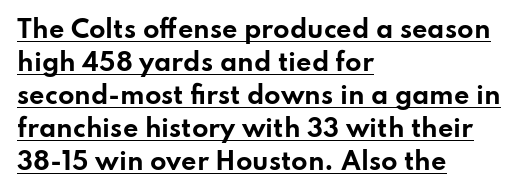
The image shows 24 px bold type, upright; set left-aligned, normal line spacing (1.38x), normal letter spacing, underlined.
